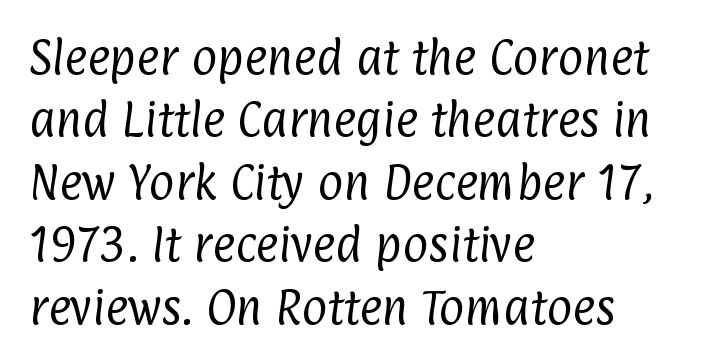
Check where the strokes stop: nothing finishes them off — pure sans. The ragged edge is on the right, which tells us the setting is flush left. Check the space under the baseline: it is left empty. The passage shown stacks its lines at a standard gap.
